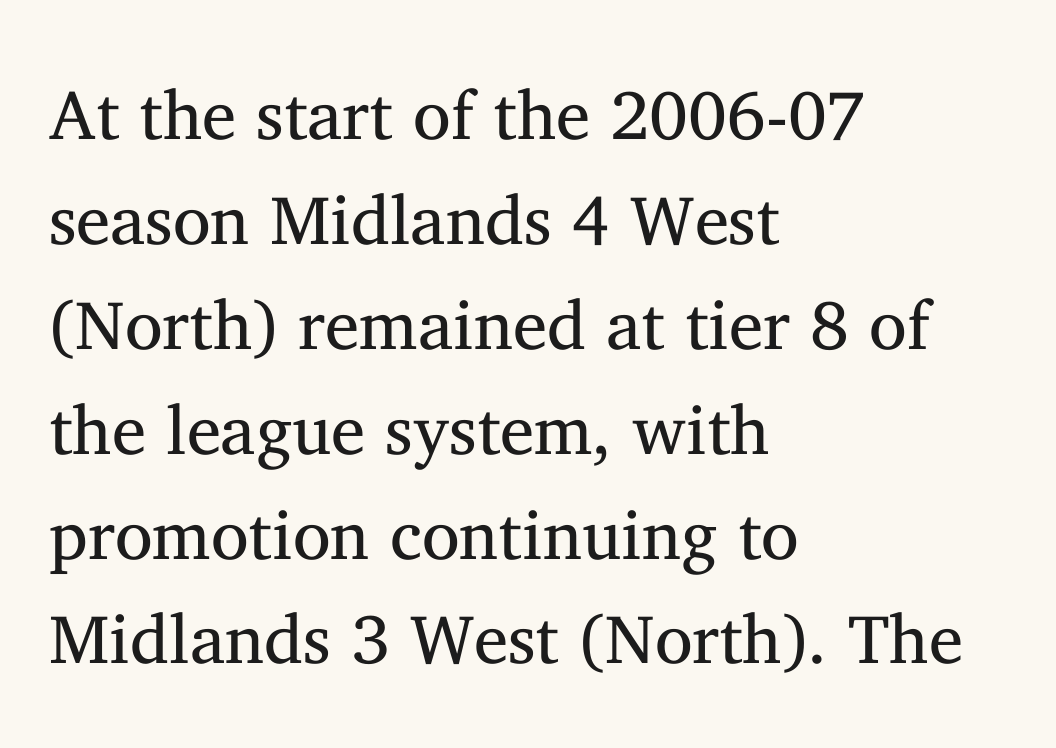
{"serif": "yes", "italic": "no", "bold": "no", "weight": "regular", "width": "normal", "stroke_contrast": "medium", "x_height": "medium", "monospaced": "no", "underline": "no", "align": "left", "line_spacing": "normal", "line_spacing_ratio": 1.52, "letter_spacing": "normal", "letter_spacing_em": 0.0, "glyph_px": 69}
